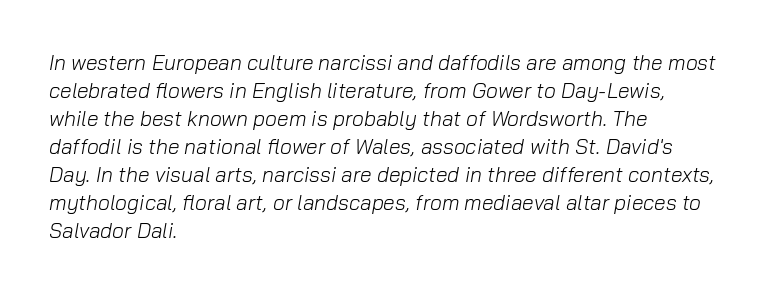
Stems here are at most as thick as an everyday book face. Does the copy run flush right? No — it runs flush left. Vertically, the passage feels balanced, rows spaced as you'd expect. Words appear dense and cohesive because spacing is normal. Characters are canted at an angle relative to the baseline's perpendicular.
